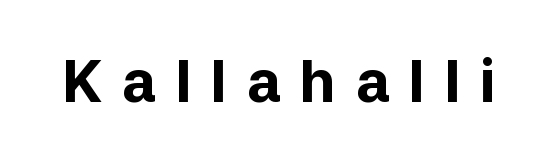
Q: Is the text bold? A: Yes.
Q: Is the text italic (slanted)? A: No, it is upright.
Q: Is the typeface a serif or a sans-serif typeface? A: Sans-serif.
Q: Is the text underlined? A: No.
Q: Is the spacing between letters normal or unusually wide? A: Unusually wide.
Q: Width (condensed, normal, or wide)? A: Normal.
Q: Stroke contrast? A: Low.
Q: x-height? A: Medium.
Q: Monospaced? A: No.
